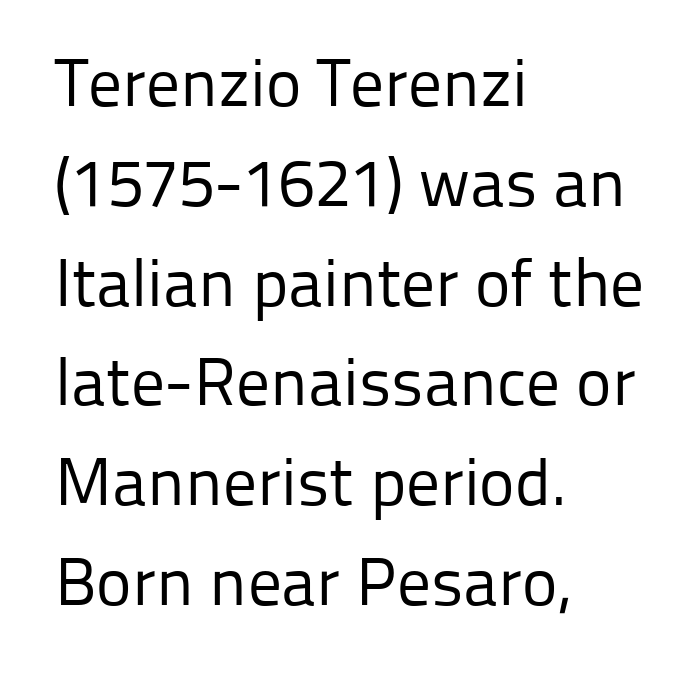
Q: Is the text bold? A: No.
Q: Is the text italic (slanted)? A: No, it is upright.
Q: Is the typeface a serif or a sans-serif typeface? A: Sans-serif.
Q: Is the text underlined? A: No.
Q: How is the paragraph aligned? A: Left-aligned.
Q: Is the spacing between letters normal or unusually wide? A: Normal.
Q: Is the spacing between lines tight, normal or loose? A: Normal.
Q: Width (condensed, normal, or wide)? A: Normal.
Q: Stroke contrast? A: Low.
Q: x-height? A: Medium.
Q: Monospaced? A: No.
